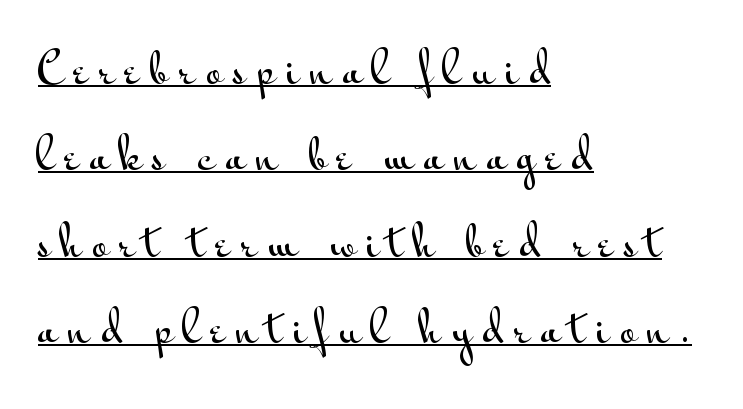
The image shows 43 px wide sans-serif type; set left-aligned, loose line spacing (2.01x), unusually wide letter spacing (+0.25 em), underlined; medium stroke contrast and a small x-height.
